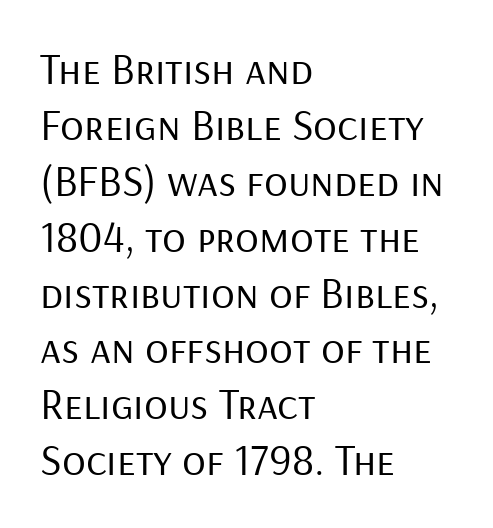
{"serif": "no", "italic": "no", "bold": "no", "weight": "regular", "width": "normal", "stroke_contrast": "low", "x_height": "medium", "monospaced": "no", "underline": "no", "align": "left", "line_spacing": "normal", "line_spacing_ratio": 1.27, "letter_spacing": "normal", "letter_spacing_em": 0.0, "glyph_px": 44}
